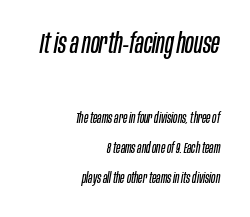
Q: Is the text bold? A: No.
Q: Is the text italic (slanted)? A: Yes, it leans right by about 10 degrees.
Q: Is the text underlined? A: No.
Q: How is the paragraph aligned? A: Right-aligned.
Q: Is the spacing between letters normal or unusually wide? A: Normal.
Q: Is the spacing between lines tight, normal or loose? A: Loose.
Q: Which block of text is set in a larger size, the first (top) or the second (bottom)? A: The first (top) one.
Q: Width (condensed, normal, or wide)? A: Condensed.
Q: Stroke contrast? A: Low.
Q: x-height? A: Large.
Q: Monospaced? A: No.
